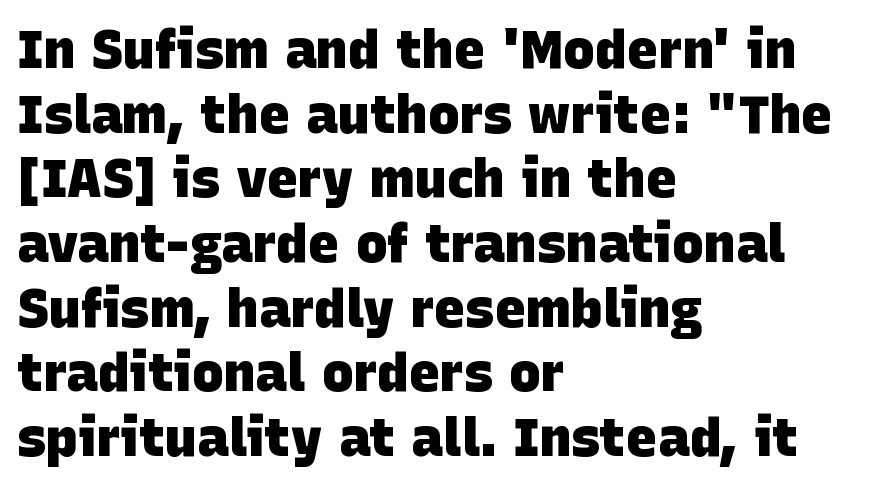
Q: Is the text bold? A: Yes.
Q: Is the typeface a serif or a sans-serif typeface? A: Sans-serif.
Q: Is the text underlined? A: No.
Q: How is the paragraph aligned? A: Left-aligned.
Q: Is the spacing between letters normal or unusually wide? A: Normal.
Q: Width (condensed, normal, or wide)? A: Normal.
Q: Stroke contrast? A: Low.
Q: x-height? A: Large.
Q: Monospaced? A: No.
